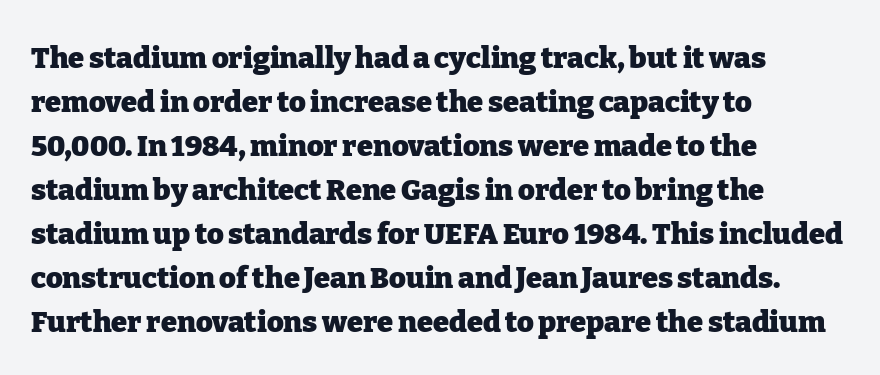
{"serif": "yes", "italic": "no", "bold": "yes", "weight": "heavy", "width": "normal", "stroke_contrast": "low", "x_height": "medium", "monospaced": "no", "underline": "no", "align": "left", "line_spacing": "normal", "line_spacing_ratio": 1.52, "letter_spacing": "normal", "letter_spacing_em": 0.0, "glyph_px": 29}
